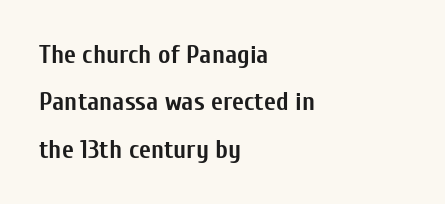
{"italic": "no", "bold": "yes", "underline": "no", "align": "left", "line_spacing_ratio": 1.82, "letter_spacing": "normal", "letter_spacing_em": 0.0, "glyph_px": 26}
